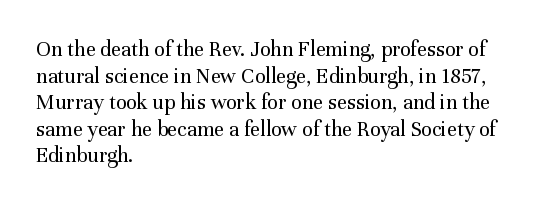
The image shows 22 px text type, upright; set left-aligned, line spacing 1.21x, normal letter spacing, not underlined.
